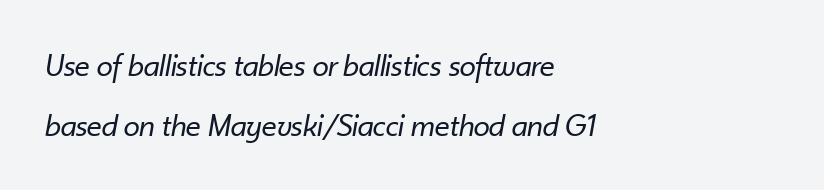
The image shows 33 px regular-weight type, italic (leaning right); set left-aligned, line spacing 1.82x, normal letter spacing, not underlined; low stroke contrast and a small x-height.
